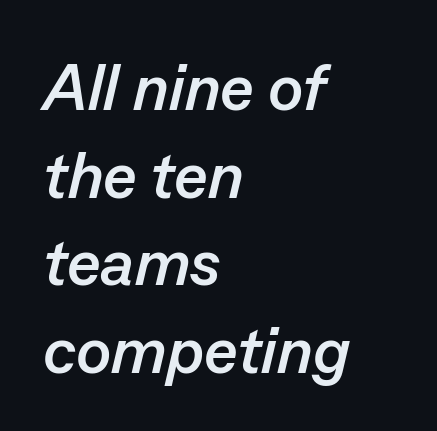
{"italic": "yes", "lean": "right", "slant_degrees": 13, "bold": "yes", "weight": "semibold", "width": "normal", "stroke_contrast": "low", "x_height": "medium", "monospaced": "no", "underline": "no", "align": "left", "line_spacing": "normal", "line_spacing_ratio": 1.35, "letter_spacing": "normal", "letter_spacing_em": 0.0, "glyph_px": 65}
